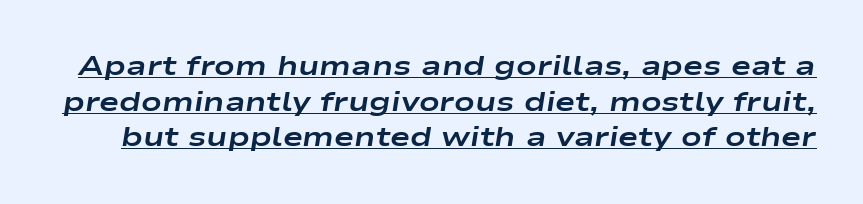
Q: Is the text bold? A: Yes.
Q: Is the text italic (slanted)? A: Yes, it leans right by about 9 degrees.
Q: Is the text underlined? A: Yes.
Q: Is the spacing between letters normal or unusually wide? A: Normal.
Q: Is the spacing between lines tight, normal or loose? A: Normal.
